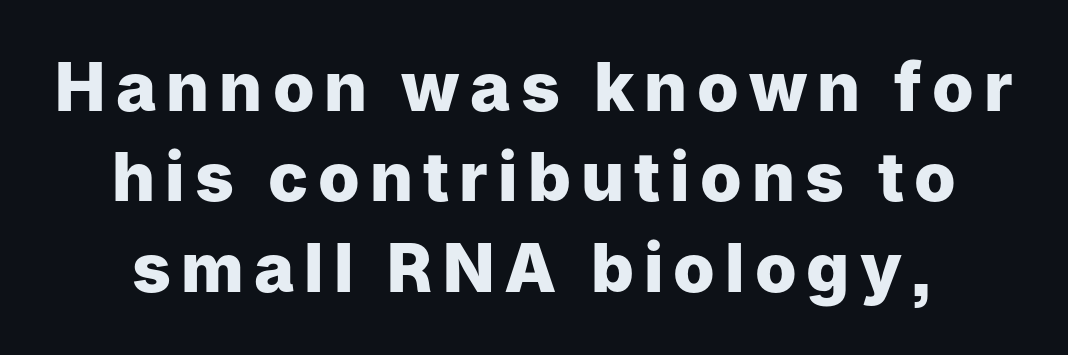
The image shows 67 px heavy sans-serif type, upright; set normal line spacing (1.35x), not underlined; low stroke contrast and a medium x-height.
